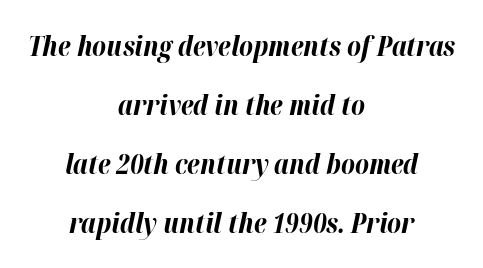
The image shows 27 px bold type, italic (leaning right); set centered, loose line spacing (2.18x), normal letter spacing, not underlined.
